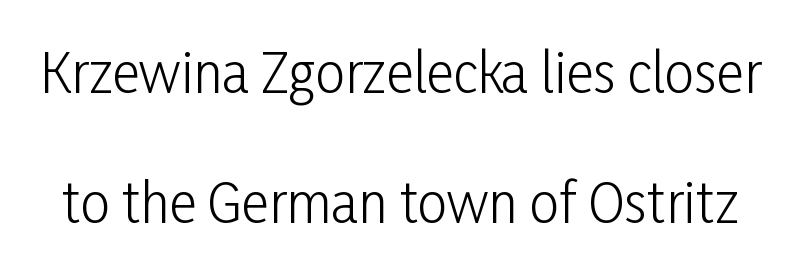
The image shows 53 px light, condensed sans-serif type, upright; set loose line spacing (2.46x), normal letter spacing, not underlined; low stroke contrast and a medium x-height.
